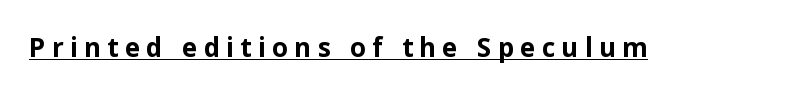
{"italic": "no", "bold": "yes", "underline": "yes", "letter_spacing": "wide", "letter_spacing_em": 0.24, "glyph_px": 26}
